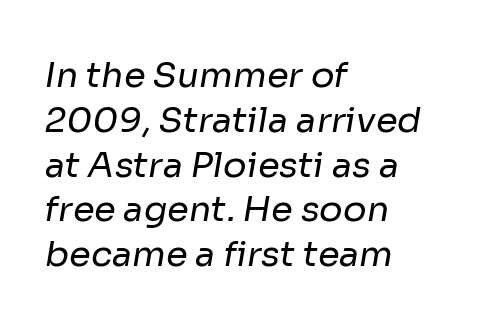
{"serif": "no", "bold": "no", "weight": "regular", "width": "normal", "stroke_contrast": "low", "x_height": "medium", "monospaced": "no", "underline": "no", "align": "left", "line_spacing": "normal", "line_spacing_ratio": 1.28, "letter_spacing": "normal", "letter_spacing_em": 0.0, "glyph_px": 35}
